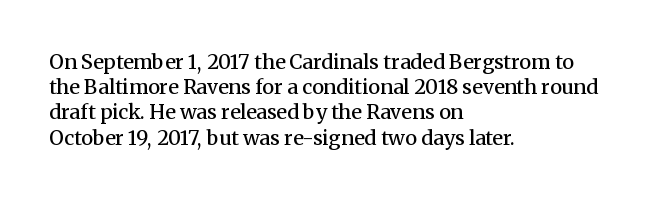
Caption: multi-line text, flush left, ragged right. Is the type bold? Partly — it's a semibold, heavier than regular but not fully bold. The rendering keeps characters at their native spacing. Is there any slant? The stems are plumb. Compared with typical paragraphs, the rows here are spaced about the same.
